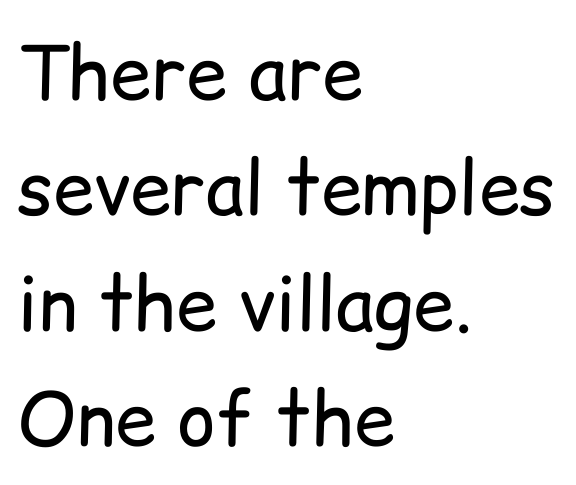
Casual observation: everything's shoved over to the left. The font's upright variant was chosen for this text. A typesetter would call this proportional, since set widths differ per character. Anything drawn beneath the words? Only blank space. The face used here is rendered with its standard letterfit. In terms of leading, this rendering sits right in the middle.
